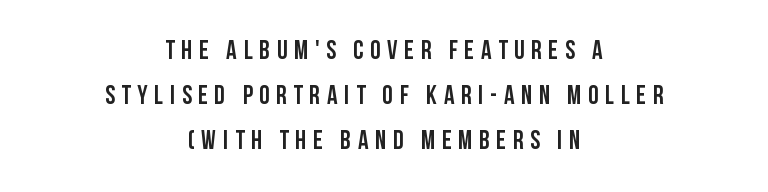
Just letters on the line, the space beneath them empty. Tracking value appears strongly positive — letters spread wide. A typesetter would mark this as roman, not italic. Where is the straight margin? There isn't one; the lines are centered.
